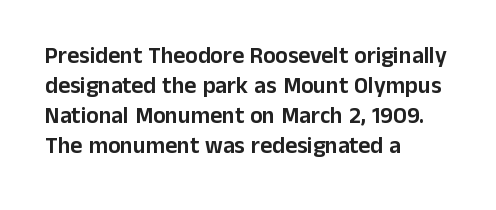
Q: Is the text italic (slanted)? A: No, it is upright.
Q: Is the text underlined? A: No.
Q: How is the paragraph aligned? A: Left-aligned.
Q: Is the spacing between letters normal or unusually wide? A: Normal.
Q: Is the spacing between lines tight, normal or loose? A: Normal.
